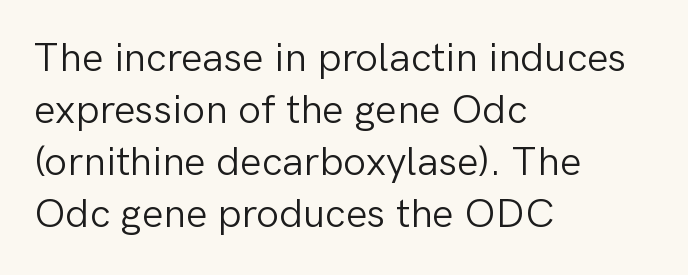
The image shows 41 px light sans-serif type, upright; set left-aligned, normal line spacing (1.27x), normal letter spacing, not underlined; low stroke contrast and a medium x-height.
